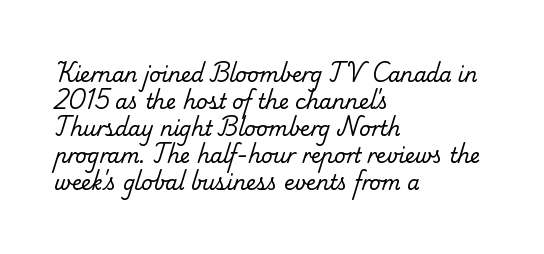
Q: Is the text bold? A: No.
Q: Is the text underlined? A: No.
Q: How is the paragraph aligned? A: Left-aligned.
Q: Is the spacing between letters normal or unusually wide? A: Normal.
Q: Is the spacing between lines tight, normal or loose? A: Normal.
